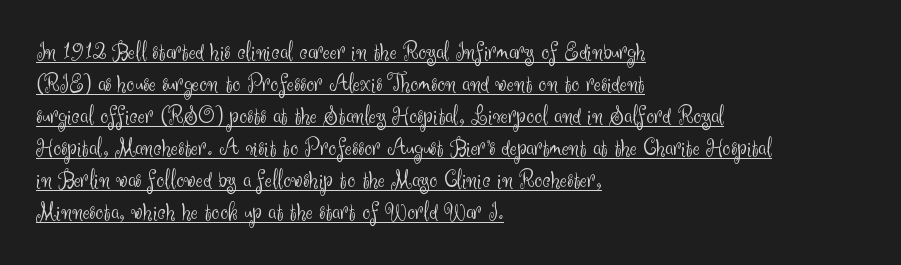
The specimen includes a rule beneath the text block's lines. Horizontally, the lines are justified to the leading edge only. How are the letters spaced? Ordinarily, with no added tracking. Letters have the restrained weight of plain body copy at most.
